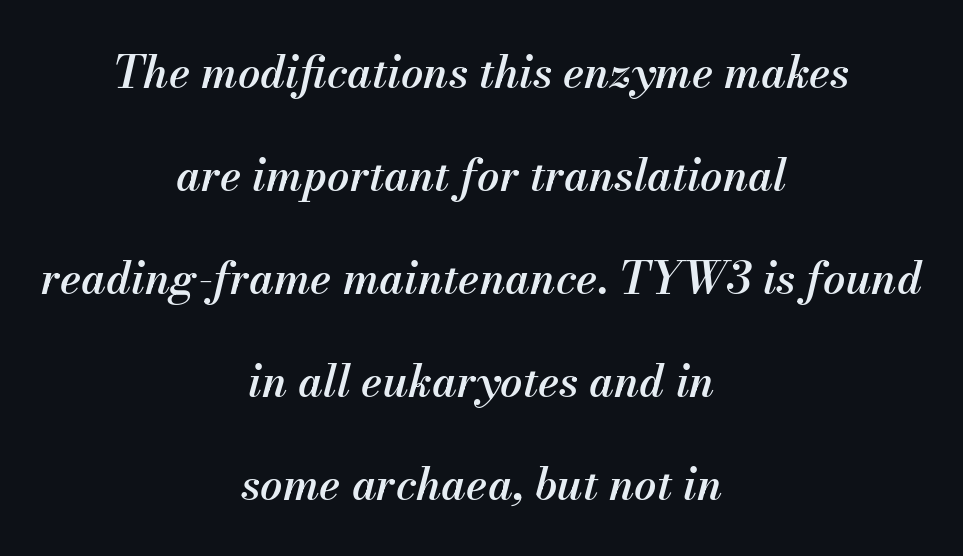
Q: Is the text bold? A: Semi-bold.
Q: Is the text italic (slanted)? A: Yes, it leans right by about 13 degrees.
Q: Is the text underlined? A: No.
Q: How is the paragraph aligned? A: Centered.
Q: Is the spacing between letters normal or unusually wide? A: Normal.
Q: Is the spacing between lines tight, normal or loose? A: Loose.
Q: Width (condensed, normal, or wide)? A: Normal.
Q: Stroke contrast? A: Medium.
Q: x-height? A: Small.
Q: Monospaced? A: No.
